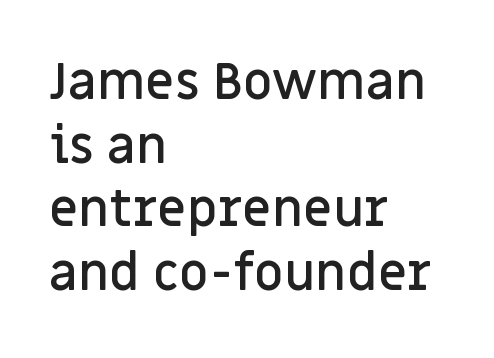
Upright lettering throughout. Any mark beneath the type? The region is blank. Note: no serifs on the glyphs. Is the type bold? Partly — it's a semibold, heavier than regular but not fully bold. No extra tracking has been applied to these lines.
